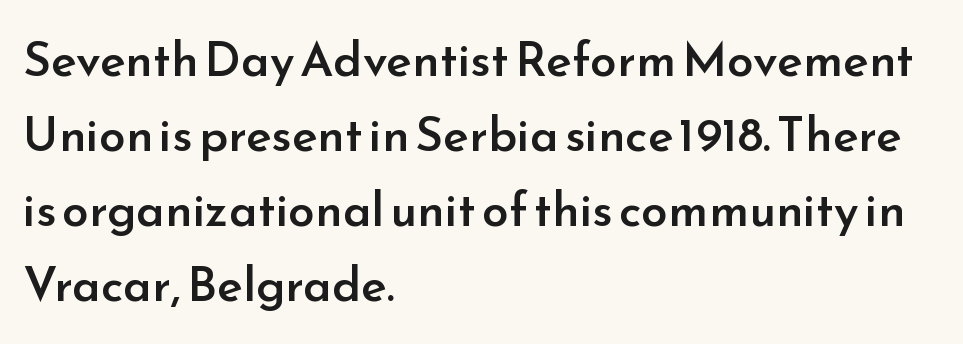
Tracking value appears to be zero — textbook default spacing. The font family rendered here belongs to the sans-serif group. Character widths vary here, with narrow letters taking less room than wide ones. Rows of type keep a routine distance in the vertical direction. Slightly chunky letters — semibold, I'd say, not full bold. Rendered with straight, roman letterforms.
